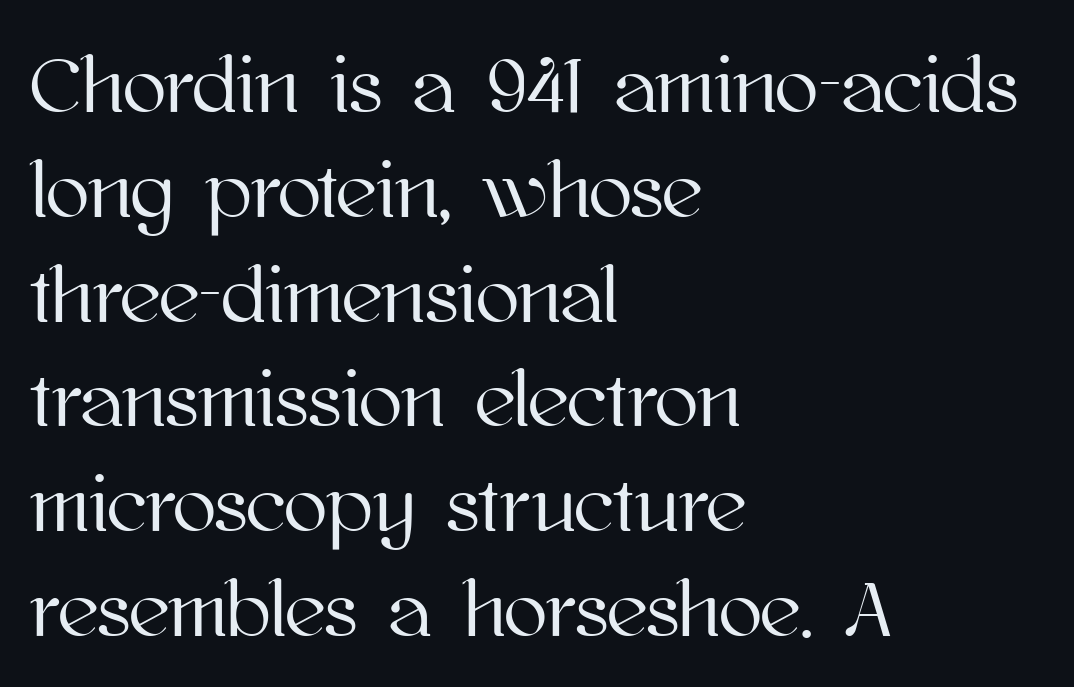
The image shows 80 px text type, upright; set left-aligned, normal line spacing (1.31x), normal letter spacing, not underlined; high stroke contrast and a medium x-height.
